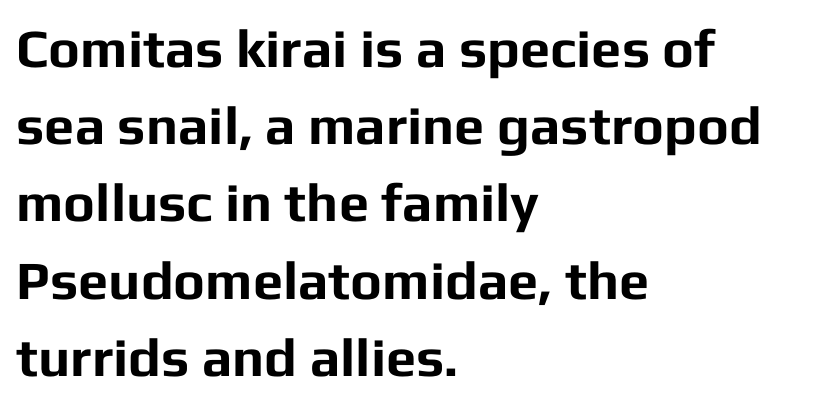
{"serif": "no", "italic": "no", "bold": "yes", "weight": "bold", "width": "normal", "stroke_contrast": "low", "x_height": "medium", "monospaced": "no", "underline": "no", "align": "left", "line_spacing": "normal", "line_spacing_ratio": 1.43, "letter_spacing": "normal", "letter_spacing_em": 0.0, "glyph_px": 54}
